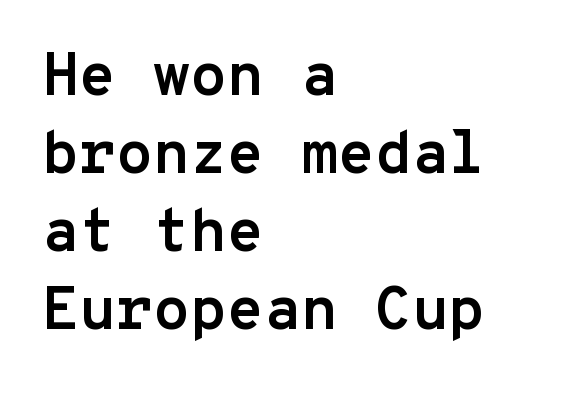
Q: Is the text bold? A: Yes.
Q: Is the text italic (slanted)? A: No, it is upright.
Q: Is the typeface a serif or a sans-serif typeface? A: Sans-serif.
Q: Is the text underlined? A: No.
Q: How is the paragraph aligned? A: Left-aligned.
Q: Is the spacing between letters normal or unusually wide? A: Normal.
Q: Is the spacing between lines tight, normal or loose? A: Normal.
Q: Width (condensed, normal, or wide)? A: Normal.
Q: Stroke contrast? A: Low.
Q: x-height? A: Medium.
Q: Monospaced? A: Yes.
